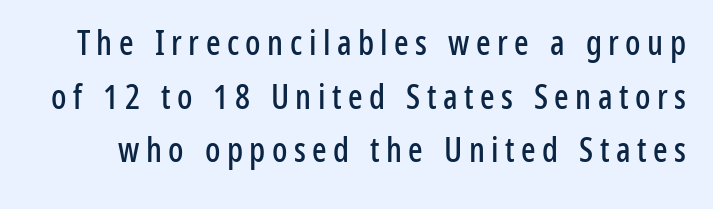
Q: Is the text italic (slanted)? A: No, it is upright.
Q: Is the typeface a serif or a sans-serif typeface? A: Sans-serif.
Q: Is the text underlined? A: No.
Q: Is the spacing between lines tight, normal or loose? A: Normal.
Q: Width (condensed, normal, or wide)? A: Condensed.
Q: Stroke contrast? A: Low.
Q: x-height? A: Medium.
Q: Monospaced? A: No.
